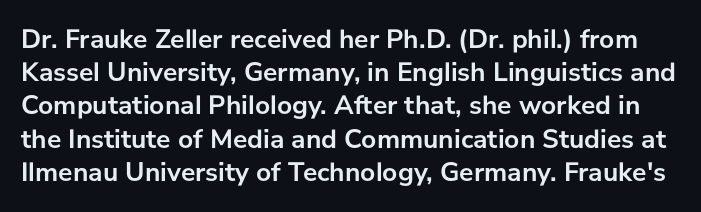
The image shows 27 px bold type, upright; set line spacing 1.23x, normal letter spacing, not underlined.
